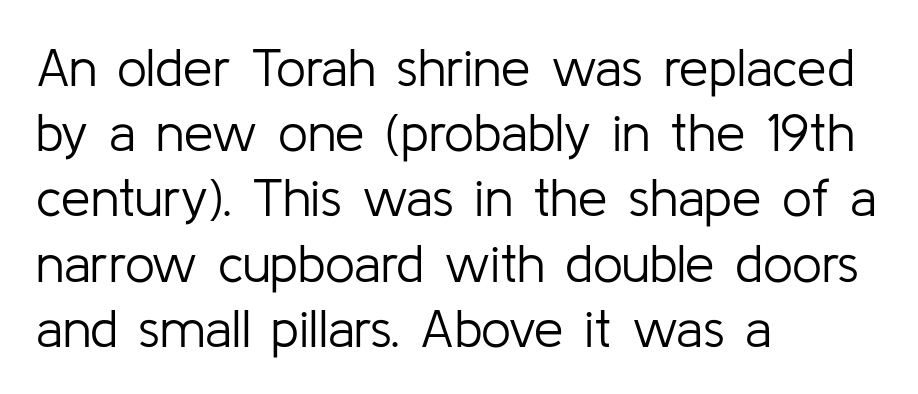
Does the lettering tilt? It doesn't — this is upright. The weight would be labelled regular, book, light, or lighter still. There is no visible air inserted between adjacent glyphs. The space beneath each line is pristine and unruled. Spacing verdict: proportional, widths tailored to each character. The rag falls on the right side of this text block.
